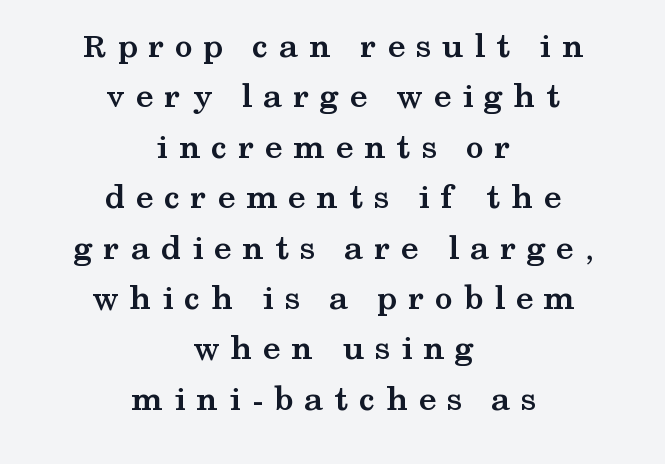
The block of text has a typical density, with ordinary space between rows. Every stem runs plumb, perpendicular to the baseline. In terms of letterspacing, this is a distinctly airy, spread setting. The specimen omits any rule beneath the text block's lines.
